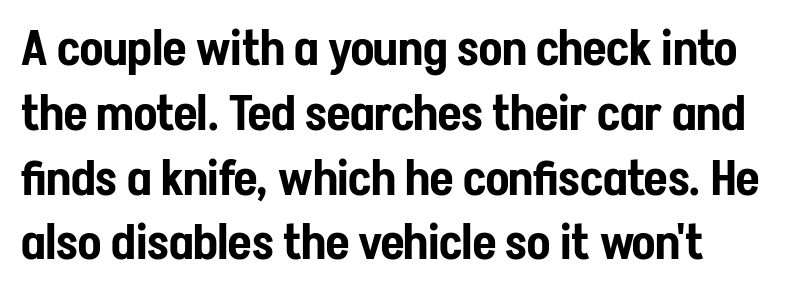
Q: Is the text italic (slanted)? A: No, it is upright.
Q: Is the typeface a serif or a sans-serif typeface? A: Sans-serif.
Q: Is the text underlined? A: No.
Q: Is the spacing between letters normal or unusually wide? A: Normal.
Q: Is the spacing between lines tight, normal or loose? A: Normal.
Q: Width (condensed, normal, or wide)? A: Condensed.
Q: Stroke contrast? A: Low.
Q: x-height? A: Medium.
Q: Monospaced? A: No.
